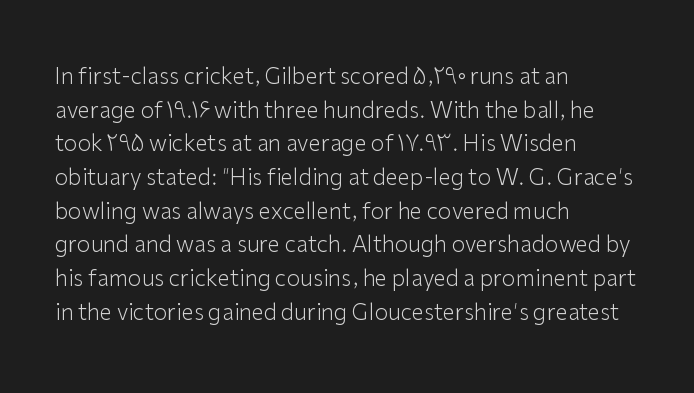
{"italic": "no", "bold": "no", "underline": "no", "align": "left", "line_spacing": "normal", "line_spacing_ratio": 1.53, "letter_spacing": "normal", "letter_spacing_em": 0.0, "glyph_px": 22}
